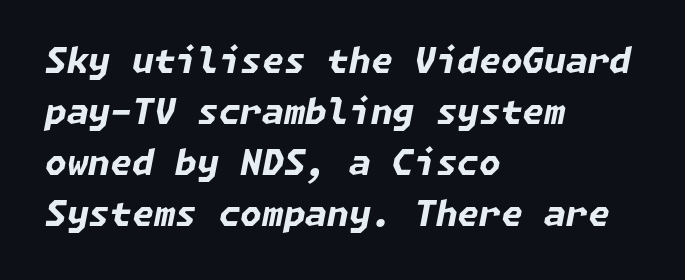
{"italic": "yes", "lean": "right", "slant_degrees": 11, "bold": "yes", "weight": "bold", "width": "normal", "stroke_contrast": "low", "x_height": "medium", "underline": "no", "align": "left", "line_spacing": "normal", "line_spacing_ratio": 1.46, "letter_spacing": "normal", "letter_spacing_em": 0.0, "glyph_px": 35}
